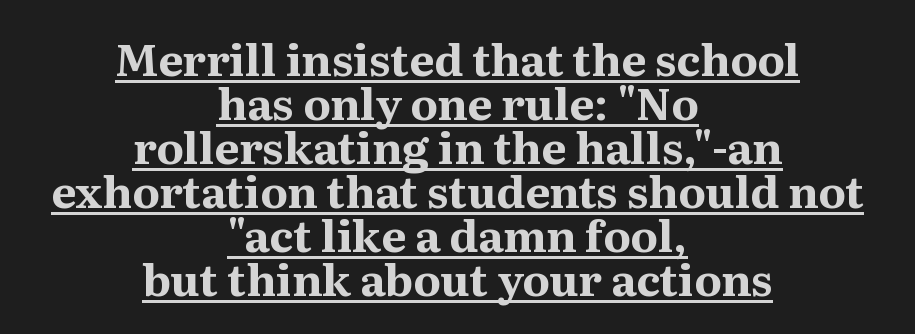
Q: Is the text bold? A: Yes.
Q: Is the text italic (slanted)? A: No, it is upright.
Q: Is the typeface a serif or a sans-serif typeface? A: Serif.
Q: Is the text underlined? A: Yes.
Q: How is the paragraph aligned? A: Centered.
Q: Is the spacing between letters normal or unusually wide? A: Normal.
Q: Is the spacing between lines tight, normal or loose? A: Tight.
Q: Width (condensed, normal, or wide)? A: Normal.
Q: Stroke contrast? A: Medium.
Q: x-height? A: Medium.
Q: Monospaced? A: No.
